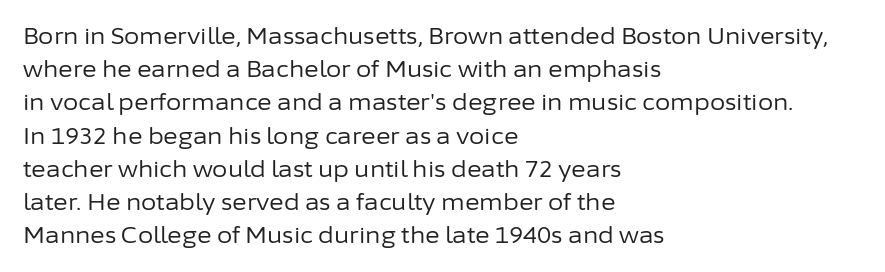
Q: Is the text bold? A: No.
Q: Is the text italic (slanted)? A: No, it is upright.
Q: Is the text underlined? A: No.
Q: How is the paragraph aligned? A: Left-aligned.
Q: Is the spacing between letters normal or unusually wide? A: Normal.
Q: Is the spacing between lines tight, normal or loose? A: Normal.
